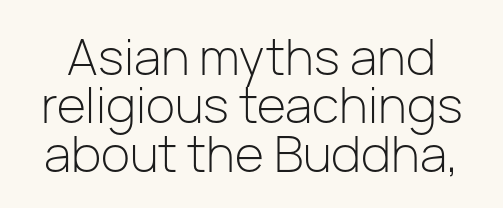
The image shows 50 px light sans-serif type, upright; set tight line spacing (0.97x), normal letter spacing, not underlined; low stroke contrast and a medium x-height.
